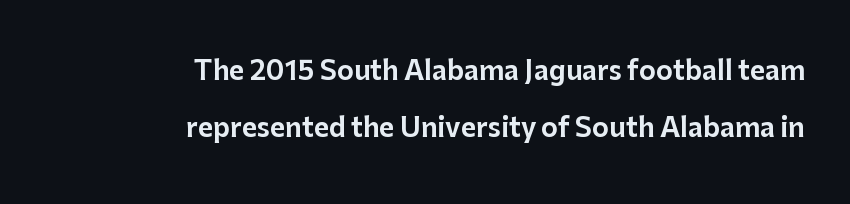
Decoration check: the copy has no underline. Nope, not italic — everything's standing straight. The letterforms sit shoulder to shoulder at normal distance. In terms of leading, this rendering errs on the spacious side. Is the block centered? No — it sits flush against the right margin.
